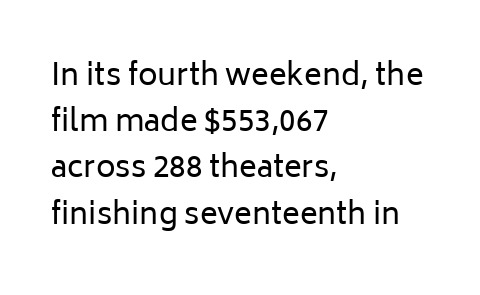
The image shows 30 px regular-weight sans-serif type, upright; set left-aligned, normal line spacing (1.54x), normal letter spacing, not underlined; low stroke contrast and a medium x-height.
